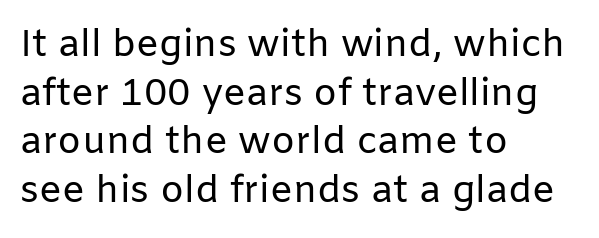
A student would call this left alignment; a typographer would say flush left, rag right. Lines of text with bare space underneath. The font family rendered here belongs to the sans-serif group. Looks like regular typesetting: each glyph gets only the width it needs.
